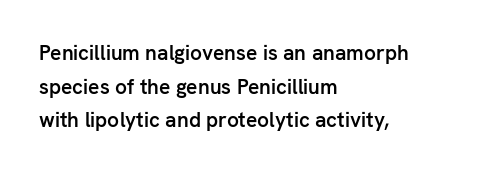
The image shows 21 px text type, upright; set left-aligned, normal line spacing (1.6x), normal letter spacing, not underlined.
